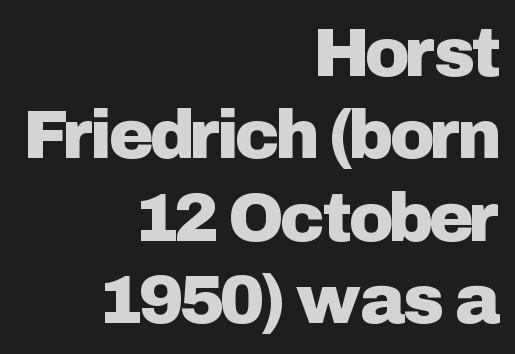
Q: Is the text italic (slanted)? A: No, it is upright.
Q: Is the typeface a serif or a sans-serif typeface? A: Sans-serif.
Q: Is the text underlined? A: No.
Q: How is the paragraph aligned? A: Right-aligned.
Q: Is the spacing between letters normal or unusually wide? A: Normal.
Q: Width (condensed, normal, or wide)? A: Normal.
Q: Stroke contrast? A: Low.
Q: x-height? A: Medium.
Q: Monospaced? A: No.
